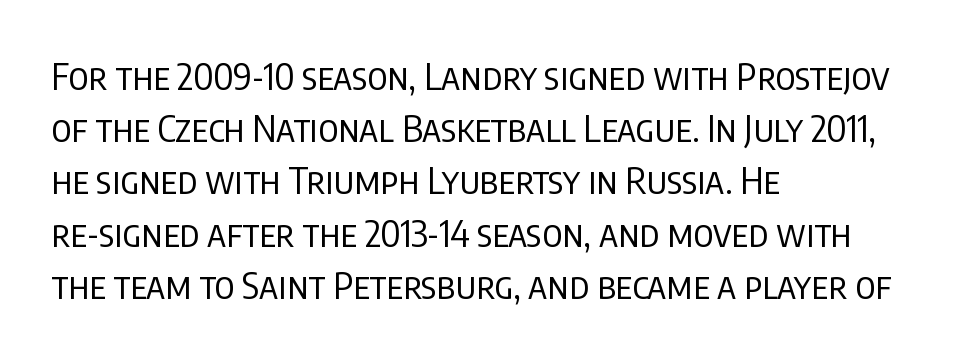
Compared with typical paragraphs, the rows here are spaced about the same. Spacing verdict: proportional, widths tailored to each character. Typographically, this falls in the sans-serif category. Left-aligned paragraph, ragged on the right. Glyph-to-glyph distance matches everyday printed text. The typeface has the unassuming heft of standard copy or less.
